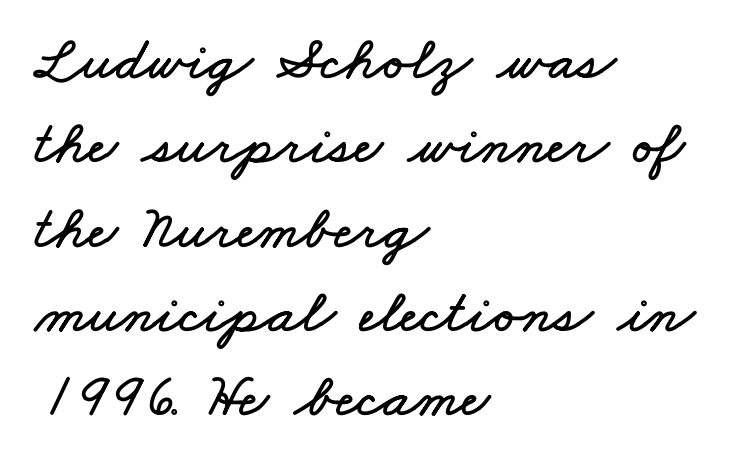
The image shows 62 px wide type; set left-aligned, normal line spacing (1.36x), normal letter spacing, not underlined; low stroke contrast and a small x-height.
